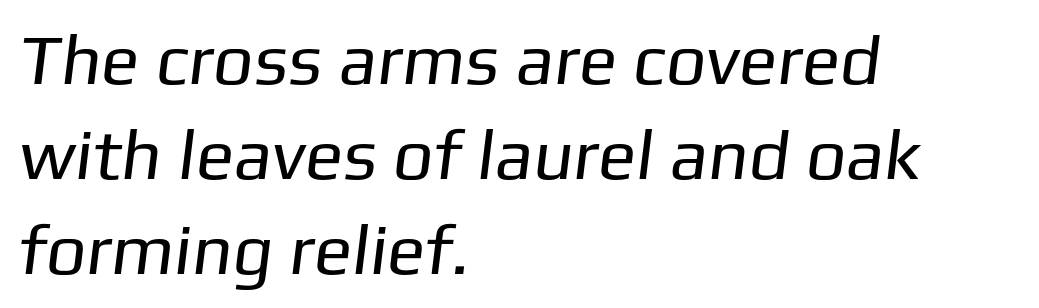
The passage is arranged the way most books set body copy — flush left. Is there much room between lines? A standard amount, neither cramped nor airy. Bare-footed words on every line. The cut favours lightness, reaching ordinary text weight at its darkest. The passage shown is typed in a proportional face where columns would drift.
